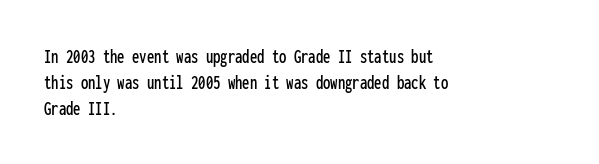
The image shows 21 px text type, upright; set left-aligned, normal line spacing (1.25x), normal letter spacing, not underlined.
